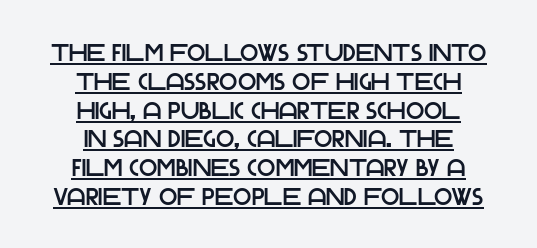
{"italic": "no", "underline": "yes", "align": "center", "line_spacing_ratio": 1.2, "letter_spacing": "normal", "letter_spacing_em": 0.0, "glyph_px": 24}
